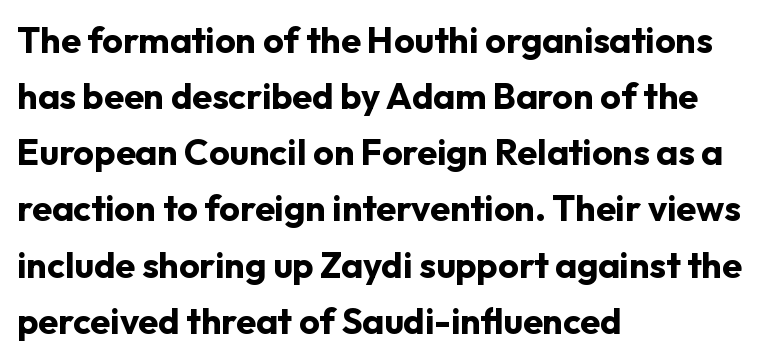
{"serif": "no", "italic": "no", "bold": "yes", "weight": "bold", "width": "normal", "stroke_contrast": "low", "x_height": "medium", "monospaced": "no", "underline": "no", "align": "left", "line_spacing": "normal", "line_spacing_ratio": 1.56, "letter_spacing": "normal", "letter_spacing_em": 0.0, "glyph_px": 36}
